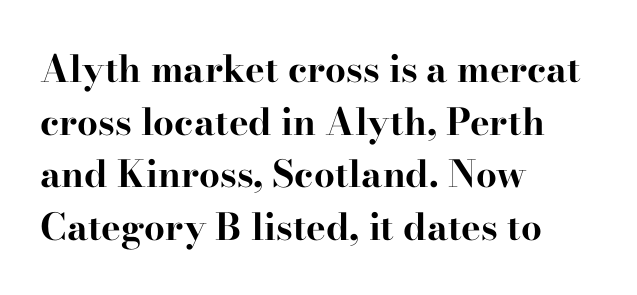
The image shows 37 px bold, wide serif type, upright; set left-aligned, normal line spacing (1.42x), normal letter spacing, not underlined; high stroke contrast and a small x-height.
